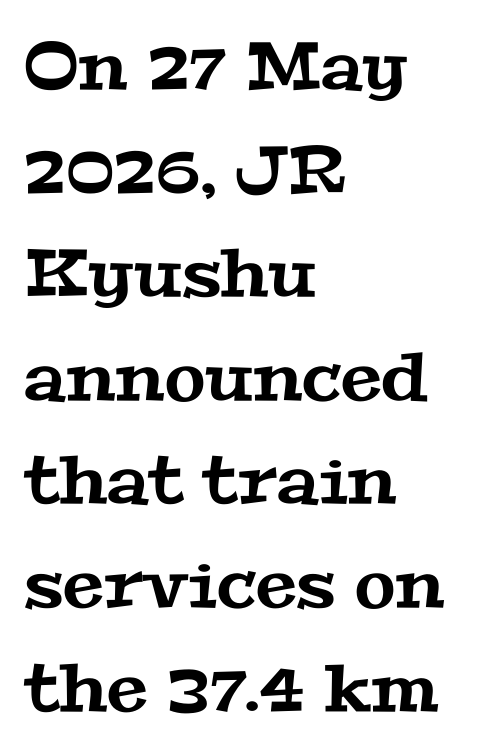
The image shows 66 px wide serif type; set left-aligned, normal line spacing (1.57x), normal letter spacing, not underlined; medium stroke contrast and a medium x-height.
